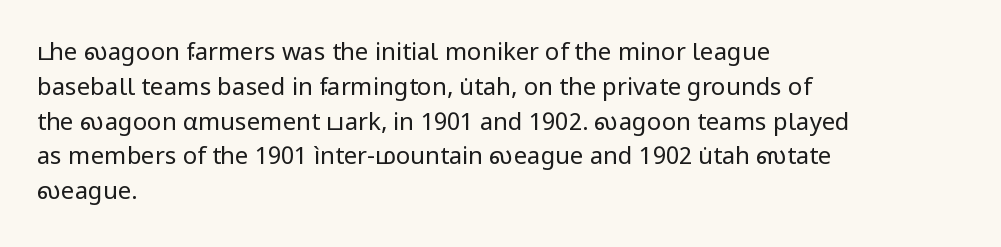
{"italic": "no", "bold": "no", "underline": "no", "align": "left", "line_spacing": "normal", "line_spacing_ratio": 1.45, "letter_spacing": "normal", "letter_spacing_em": 0.0, "glyph_px": 24}
